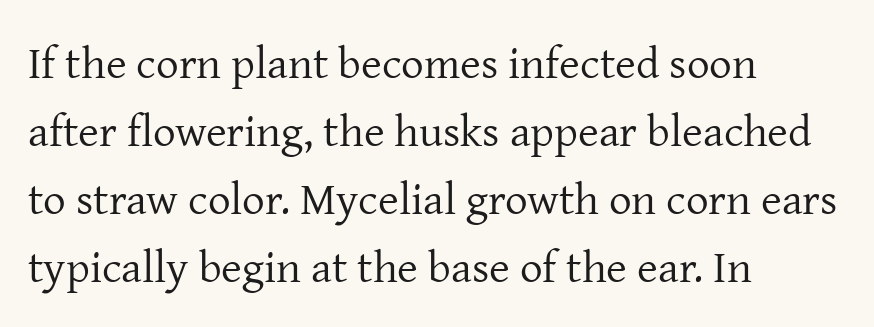
{"serif": "yes", "italic": "no", "bold": "no", "weight": "regular", "width": "normal", "stroke_contrast": "low", "x_height": "medium", "monospaced": "no", "underline": "no", "align": "left", "line_spacing": "normal", "line_spacing_ratio": 1.51, "letter_spacing": "normal", "letter_spacing_em": 0.0, "glyph_px": 45}
